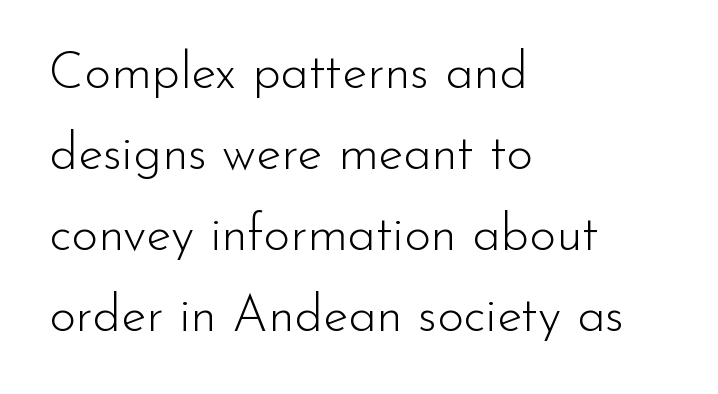
Q: Is the text bold? A: No.
Q: Is the text italic (slanted)? A: No, it is upright.
Q: Is the typeface a serif or a sans-serif typeface? A: Sans-serif.
Q: Is the text underlined? A: No.
Q: How is the paragraph aligned? A: Left-aligned.
Q: Is the spacing between letters normal or unusually wide? A: Normal.
Q: Is the spacing between lines tight, normal or loose? A: Normal.
Q: Width (condensed, normal, or wide)? A: Normal.
Q: Stroke contrast? A: Low.
Q: x-height? A: Small.
Q: Monospaced? A: No.
